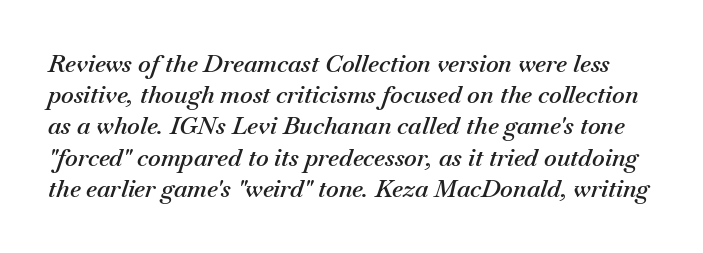
Normally led — the rows are evenly, conventionally spaced. Bare-footed words on every line. The whole block is typeset with a tilt. Every letter is mildly thick-stroked: semibold rather than bold. The gaps between neighbouring characters are ordinary and unremarkable.
